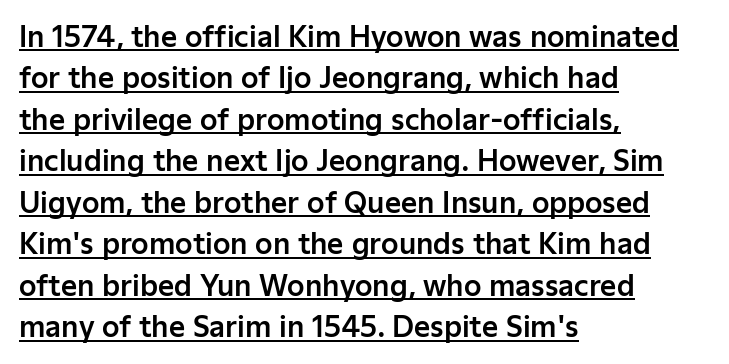
{"serif": "no", "italic": "no", "width": "normal", "stroke_contrast": "low", "x_height": "medium", "monospaced": "no", "underline": "yes", "align": "left", "line_spacing": "normal", "line_spacing_ratio": 1.48, "letter_spacing": "normal", "letter_spacing_em": 0.0, "glyph_px": 28}
